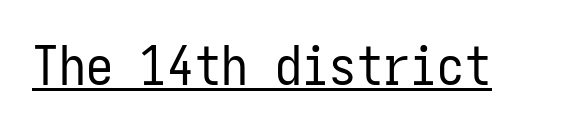
A typesetter would call this zero additional tracking. The font is comparable to plain body text, perhaps lighter. This is the regular roman posture of the typeface. The rendering shows plain stroke endings on the letterforms — a sans-serif design. The face used here is monospaced, like something from a code editor. The face used here appears with an underline applied.
